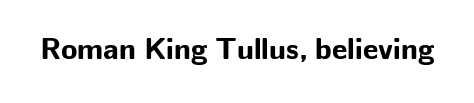
The image shows 30 px bold sans-serif type, upright; set normal letter spacing, not underlined; low stroke contrast and a medium x-height.
